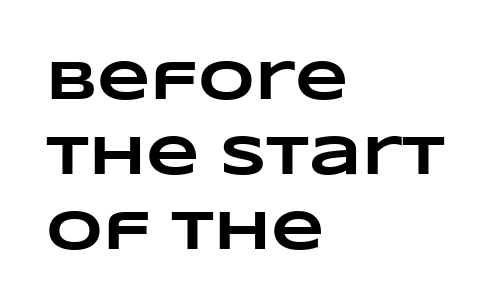
Q: Is the text bold? A: Yes.
Q: Is the text underlined? A: No.
Q: How is the paragraph aligned? A: Left-aligned.
Q: Is the spacing between letters normal or unusually wide? A: Normal.
Q: Is the spacing between lines tight, normal or loose? A: Normal.
Q: Width (condensed, normal, or wide)? A: Wide.
Q: Stroke contrast? A: Low.
Q: x-height? A: Large.
Q: Monospaced? A: No.
